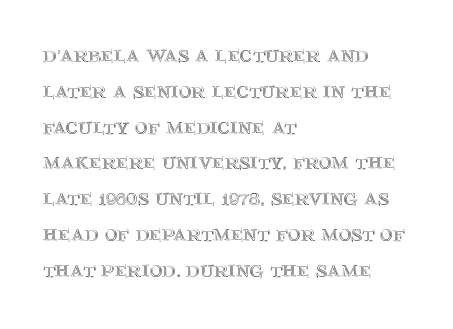
{"italic": "no", "underline": "no", "align": "left", "line_spacing": "normal", "line_spacing_ratio": 1.49, "letter_spacing": "normal", "letter_spacing_em": 0.0, "glyph_px": 24}
